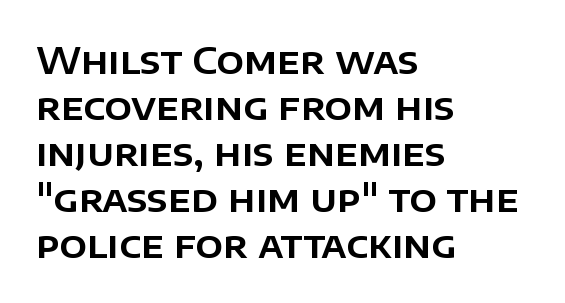
Q: Is the text italic (slanted)? A: No, it is upright.
Q: Is the typeface a serif or a sans-serif typeface? A: Sans-serif.
Q: Is the text underlined? A: No.
Q: How is the paragraph aligned? A: Left-aligned.
Q: Is the spacing between letters normal or unusually wide? A: Normal.
Q: Is the spacing between lines tight, normal or loose? A: Normal.
Q: Width (condensed, normal, or wide)? A: Normal.
Q: Stroke contrast? A: Low.
Q: x-height? A: Large.
Q: Monospaced? A: No.
